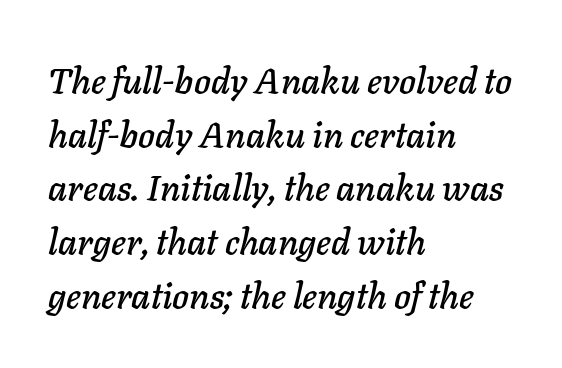
The image shows 36 px text type, italic (leaning right); set left-aligned, normal line spacing (1.49x), normal letter spacing, not underlined; low stroke contrast and a medium x-height.
